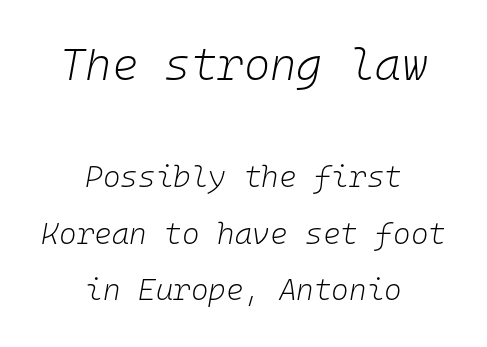
Q: Is the text bold? A: No.
Q: Is the text italic (slanted)? A: Yes, it leans right by about 10 degrees.
Q: Is the text underlined? A: No.
Q: How is the paragraph aligned? A: Centered.
Q: Is the spacing between letters normal or unusually wide? A: Normal.
Q: Which block of text is set in a larger size, the first (top) or the second (bottom)? A: The first (top) one.
Q: Width (condensed, normal, or wide)? A: Normal.
Q: Stroke contrast? A: Low.
Q: x-height? A: Medium.
Q: Monospaced? A: Yes.
